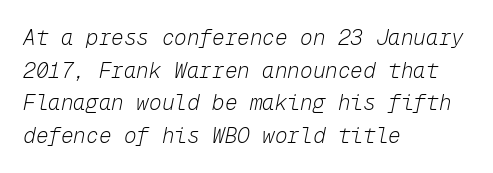
Q: Is the text bold? A: No.
Q: Is the text italic (slanted)? A: Yes, it leans right by about 12 degrees.
Q: Is the text underlined? A: No.
Q: How is the paragraph aligned? A: Left-aligned.
Q: Is the spacing between letters normal or unusually wide? A: Normal.
Q: Is the spacing between lines tight, normal or loose? A: Normal.
